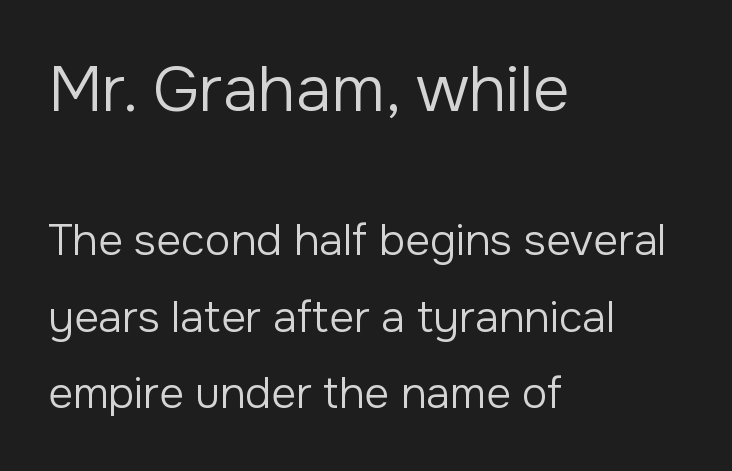
The image shows 64 px regular-weight sans-serif type, upright; set left-aligned, line spacing 1.78x, normal letter spacing, not underlined; the first (top) block is 1.49x larger; low stroke contrast and a medium x-height.
